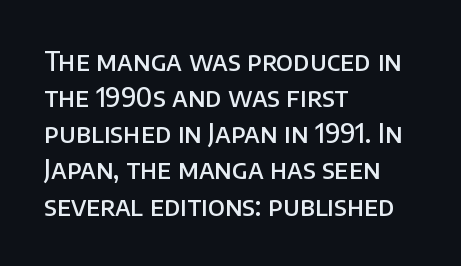
Q: Is the text bold? A: Semi-bold.
Q: Is the text italic (slanted)? A: No, it is upright.
Q: Is the text underlined? A: No.
Q: How is the paragraph aligned? A: Left-aligned.
Q: Is the spacing between letters normal or unusually wide? A: Normal.
Q: Is the spacing between lines tight, normal or loose? A: Normal.
